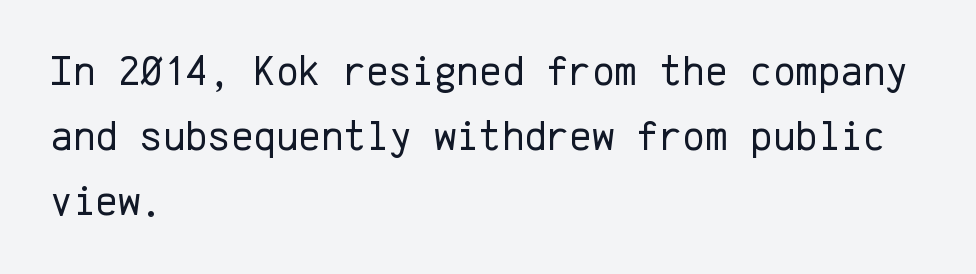
{"serif": "no", "italic": "no", "bold": "no", "weight": "regular", "width": "normal", "stroke_contrast": "low", "x_height": "medium", "monospaced": "yes", "underline": "no", "align": "left", "line_spacing": "normal", "line_spacing_ratio": 1.51, "letter_spacing": "normal", "letter_spacing_em": 0.0, "glyph_px": 43}
